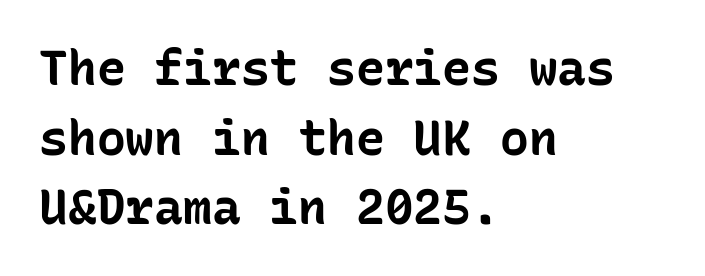
{"serif": "no", "italic": "no", "bold": "yes", "weight": "bold", "width": "normal", "stroke_contrast": "low", "x_height": "medium", "monospaced": "yes", "underline": "no", "align": "left", "line_spacing": "normal", "line_spacing_ratio": 1.45, "letter_spacing": "normal", "letter_spacing_em": 0.0, "glyph_px": 48}
